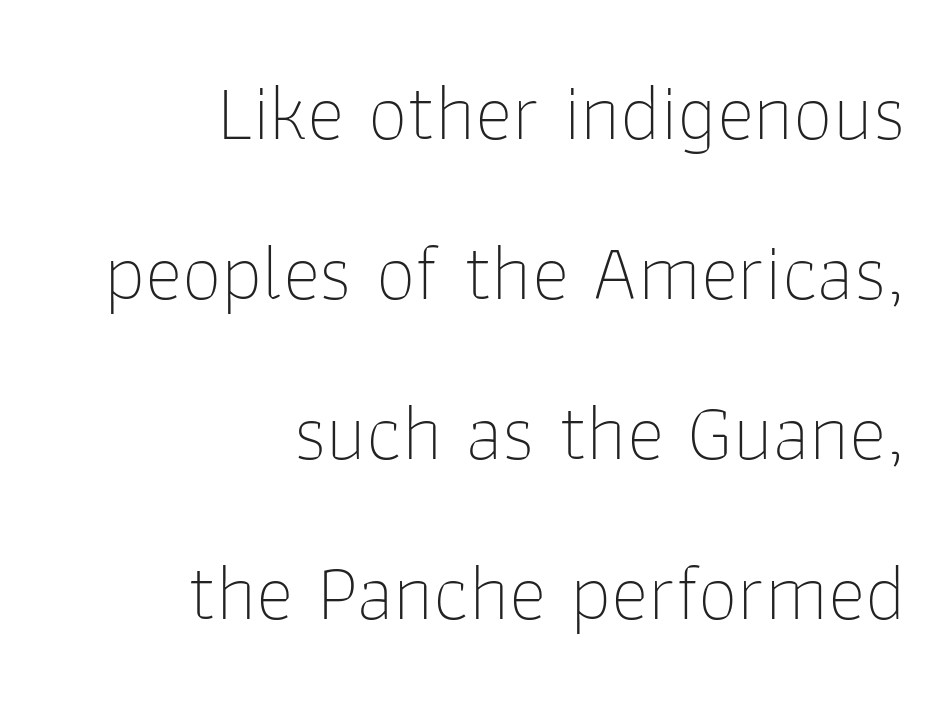
Q: Is the text bold? A: No.
Q: Is the text italic (slanted)? A: No, it is upright.
Q: Is the typeface a serif or a sans-serif typeface? A: Sans-serif.
Q: Is the text underlined? A: No.
Q: How is the paragraph aligned? A: Right-aligned.
Q: Is the spacing between letters normal or unusually wide? A: Normal.
Q: Is the spacing between lines tight, normal or loose? A: Loose.
Q: Width (condensed, normal, or wide)? A: Normal.
Q: Stroke contrast? A: Low.
Q: x-height? A: Medium.
Q: Monospaced? A: No.
